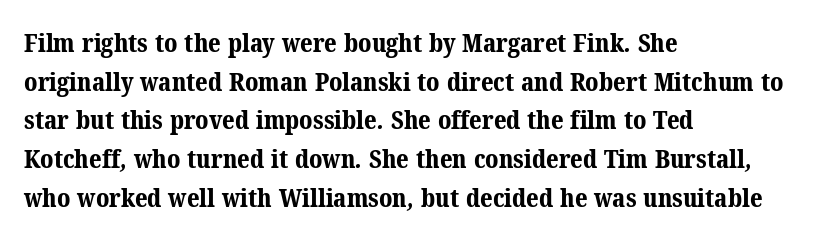
The string is rendered with underlining switched off. Caption: bold face, heavy strokes. The rendering uses a moderate line-height, typical for paragraphs. The gaps between neighbouring characters are ordinary and unremarkable. Every row of glyphs begins at an identical x-position on the left.
